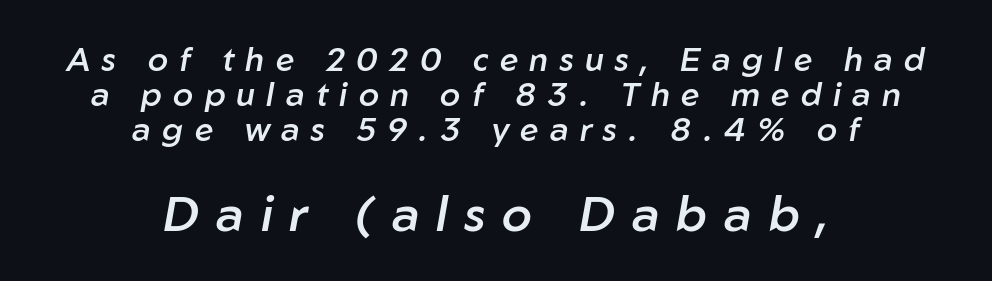
{"italic": "yes", "lean": "right", "slant_degrees": 10, "bold": "semi", "weight": "semibold", "width": "normal", "stroke_contrast": "low", "x_height": "medium", "monospaced": "no", "underline": "no", "align": "center", "line_spacing": "tight", "line_spacing_ratio": 1.06, "letter_spacing": "wide", "letter_spacing_em": 0.34, "larger_block": "second", "size_ratio": 1.48, "glyph_px": 49}
